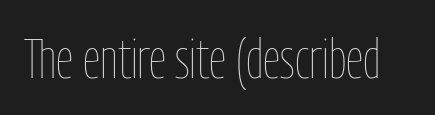
The image shows 55 px thin, condensed type, upright; set normal letter spacing, not underlined; low stroke contrast and a medium x-height.
